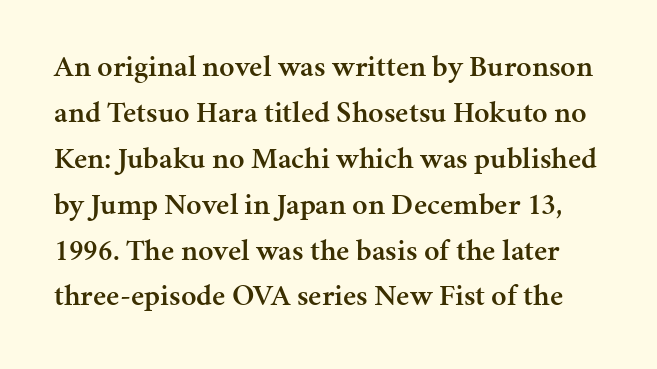
{"serif": "yes", "italic": "no", "bold": "semi", "weight": "semibold", "width": "normal", "stroke_contrast": "medium", "x_height": "medium", "monospaced": "no", "underline": "no", "line_spacing": "normal", "line_spacing_ratio": 1.53, "letter_spacing": "normal", "letter_spacing_em": 0.0, "glyph_px": 30}
